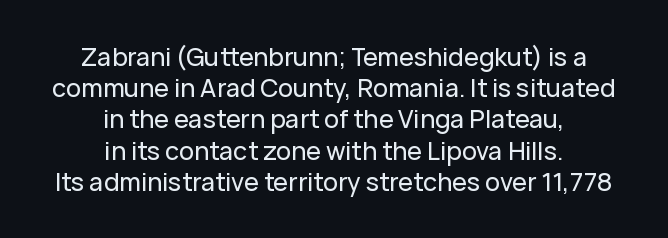
Q: Is the text italic (slanted)? A: No, it is upright.
Q: Is the text underlined? A: No.
Q: How is the paragraph aligned? A: Centered.
Q: Is the spacing between letters normal or unusually wide? A: Normal.
Q: Is the spacing between lines tight, normal or loose? A: Normal.
